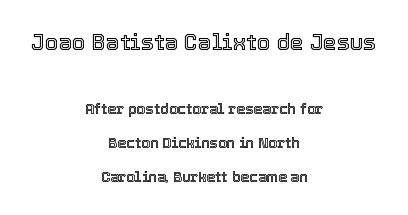
The gaps between neighbouring characters are ordinary and unremarkable. A roman cut, with each character standing at attention. A bare baseline throughout the passage. Horizontal bands of white between lines are thick stripes. Horizontally, the lines are justified to the midpoint only.
